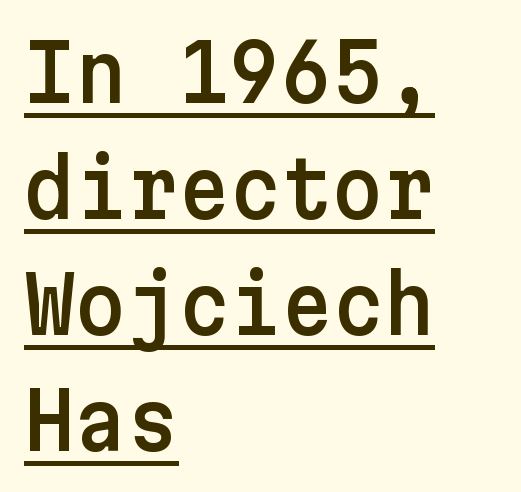
{"serif": "no", "italic": "no", "width": "normal", "stroke_contrast": "low", "x_height": "medium", "underline": "yes", "align": "left", "line_spacing": "normal", "line_spacing_ratio": 1.47, "letter_spacing": "normal", "letter_spacing_em": 0.0, "glyph_px": 79}
